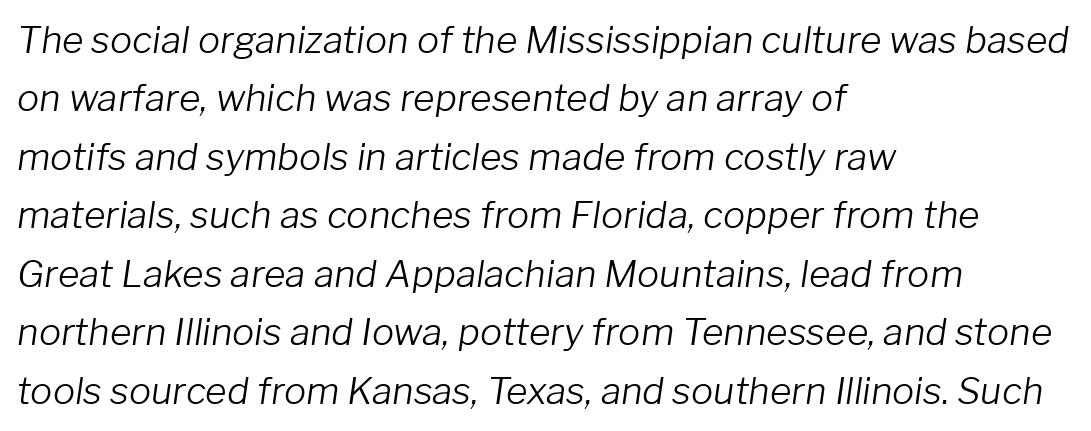
The image shows 37 px light type, italic (leaning right); set left-aligned, normal line spacing (1.58x), normal letter spacing, not underlined; low stroke contrast and a medium x-height.
